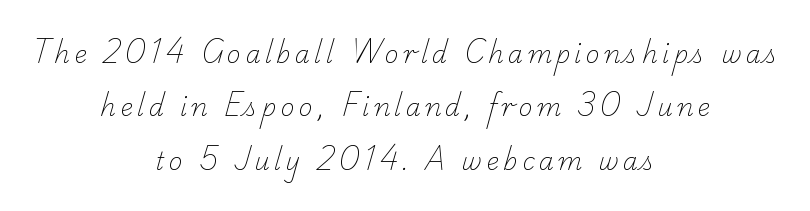
{"bold": "no", "underline": "no", "align": "center", "line_spacing": "loose", "line_spacing_ratio": 2.22, "glyph_px": 24}
